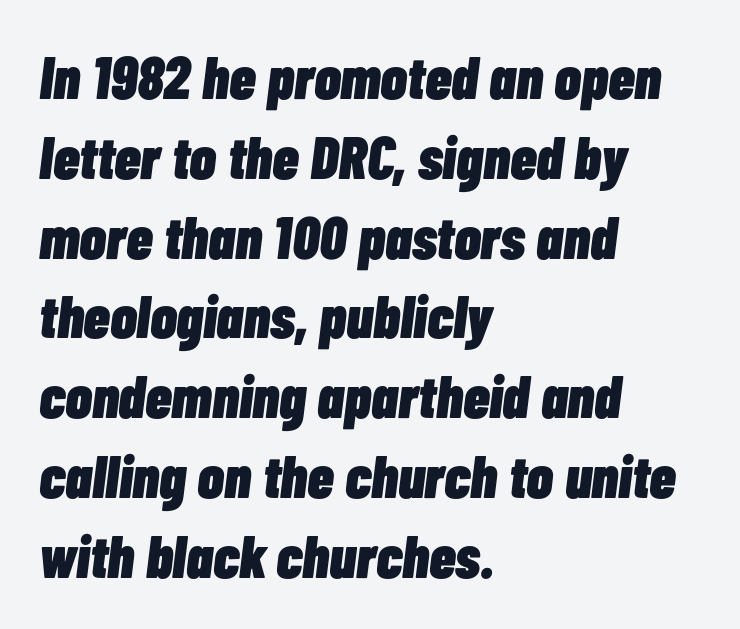
Q: Is the text bold? A: Yes.
Q: Is the text italic (slanted)? A: Yes, it leans right by about 7 degrees.
Q: Is the text underlined? A: No.
Q: How is the paragraph aligned? A: Left-aligned.
Q: Is the spacing between letters normal or unusually wide? A: Normal.
Q: Is the spacing between lines tight, normal or loose? A: Normal.
Q: Width (condensed, normal, or wide)? A: Condensed.
Q: Stroke contrast? A: Low.
Q: x-height? A: Medium.
Q: Monospaced? A: No.
